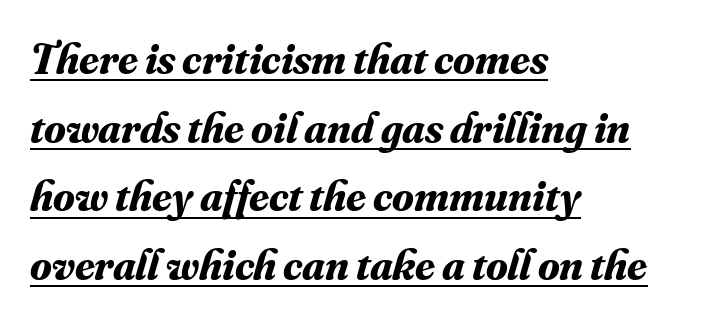
Q: Is the text bold? A: Yes.
Q: Is the text italic (slanted)? A: Yes, it leans right by about 16 degrees.
Q: Is the typeface a serif or a sans-serif typeface? A: Serif.
Q: Is the text underlined? A: Yes.
Q: How is the paragraph aligned? A: Left-aligned.
Q: Is the spacing between letters normal or unusually wide? A: Normal.
Q: Is the spacing between lines tight, normal or loose? A: Normal.
Q: Width (condensed, normal, or wide)? A: Normal.
Q: Stroke contrast? A: Medium.
Q: x-height? A: Small.
Q: Monospaced? A: No.
